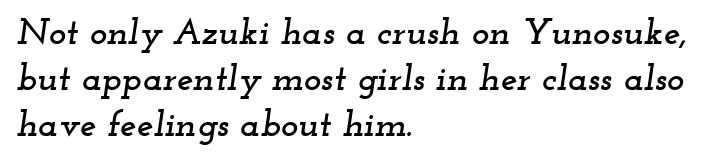
{"serif": "yes", "italic": "yes", "lean": "right", "slant_degrees": 12, "width": "wide", "stroke_contrast": "low", "x_height": "small", "monospaced": "no", "underline": "no", "align": "left", "line_spacing_ratio": 1.24, "letter_spacing": "normal", "letter_spacing_em": 0.0, "glyph_px": 37}
